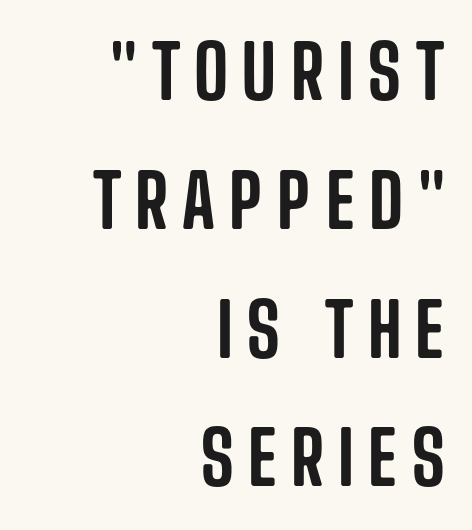
{"serif": "no", "italic": "no", "width": "condensed", "stroke_contrast": "low", "x_height": "large", "monospaced": "no", "underline": "no", "align": "right", "line_spacing_ratio": 1.74, "glyph_px": 74}
